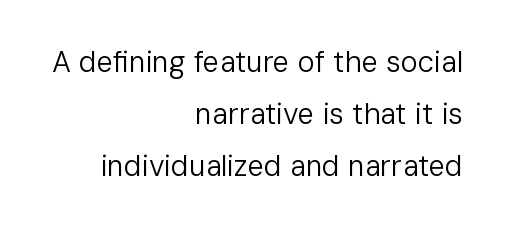
The image shows 29 px regular-weight sans-serif type, upright; set right-aligned, line spacing 1.8x, normal letter spacing, not underlined; low stroke contrast and a medium x-height.
